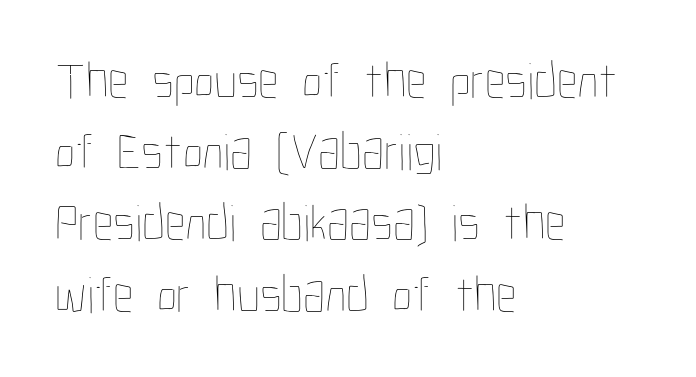
The image shows 52 px thin, condensed type, upright; set left-aligned, normal line spacing (1.37x), normal letter spacing, not underlined; low stroke contrast and a medium x-height.
